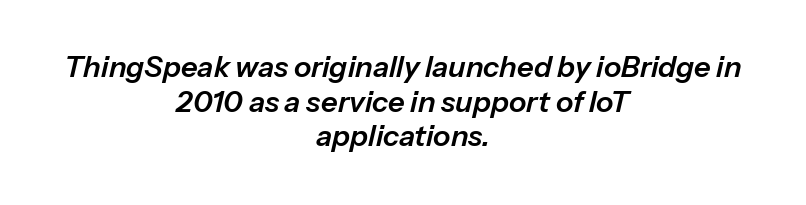
The image shows 29 px text type, italic (leaning right); set centered, line spacing 1.19x, normal letter spacing, not underlined; low stroke contrast and a medium x-height.
